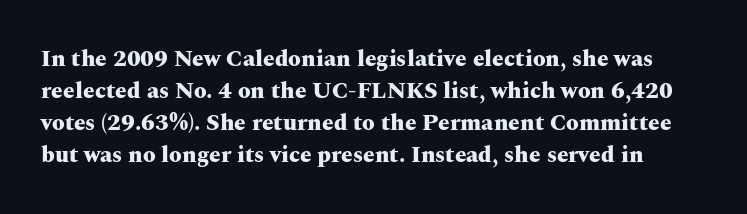
A typesetter would mark this as roman, not italic. The specimen omits any rule beneath the text block's lines. Honestly, the row spacing looks completely unremarkable. Look at the tracking — it's just the regular setting, nothing added. Typographic density is high because the face is bold.
